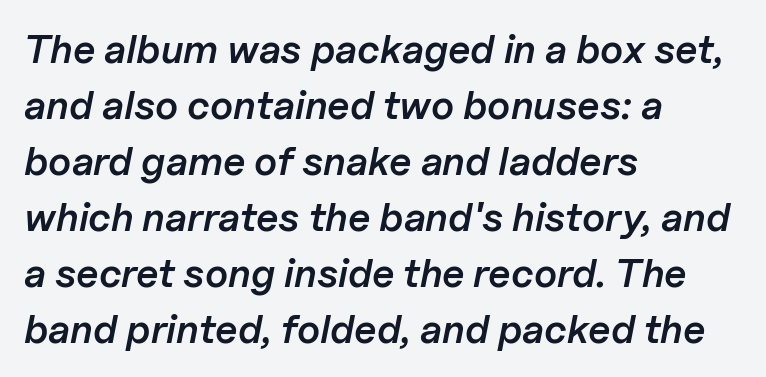
The image shows 40 px semibold type, italic (leaning right); set left-aligned, normal line spacing (1.4x), normal letter spacing, not underlined; low stroke contrast and a medium x-height.
